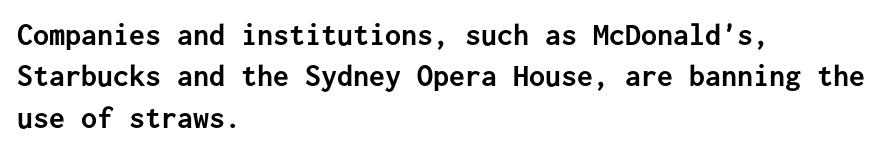
Q: Is the text bold? A: Yes.
Q: Is the text italic (slanted)? A: No, it is upright.
Q: Is the typeface a serif or a sans-serif typeface? A: Sans-serif.
Q: Is the text underlined? A: No.
Q: How is the paragraph aligned? A: Left-aligned.
Q: Is the spacing between letters normal or unusually wide? A: Normal.
Q: Is the spacing between lines tight, normal or loose? A: Normal.
Q: Width (condensed, normal, or wide)? A: Normal.
Q: Stroke contrast? A: Low.
Q: x-height? A: Medium.
Q: Monospaced? A: Yes.
